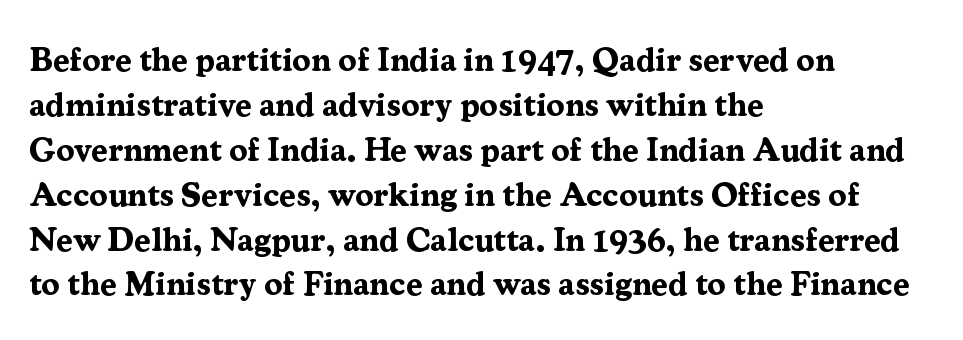
The image shows 33 px bold serif type, upright; set left-aligned, normal line spacing (1.36x), normal letter spacing, not underlined; medium stroke contrast and a medium x-height.
